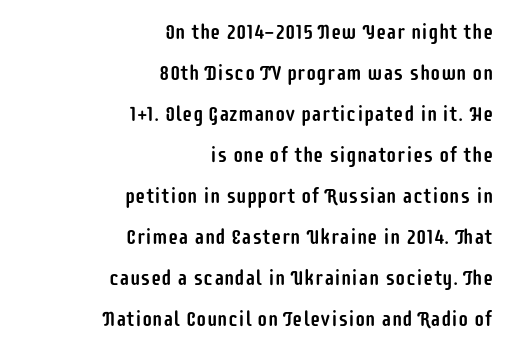
{"italic": "no", "underline": "no", "align": "right", "line_spacing": "loose", "line_spacing_ratio": 1.95, "letter_spacing": "normal", "letter_spacing_em": 0.0, "glyph_px": 21}
